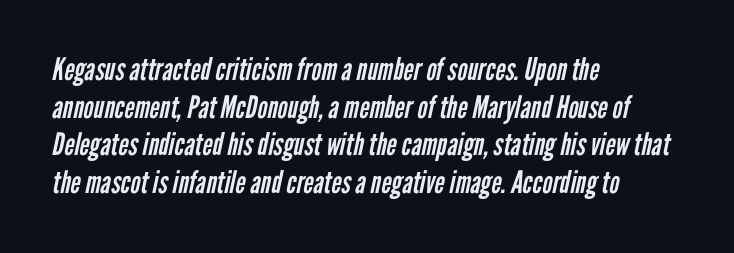
Proportional: the letters do not fall into vertical columns. Check under the words: just untouched page. You could call the tracking neutral — neither tight nor loose. Left-aligned paragraph, ragged on the right.
